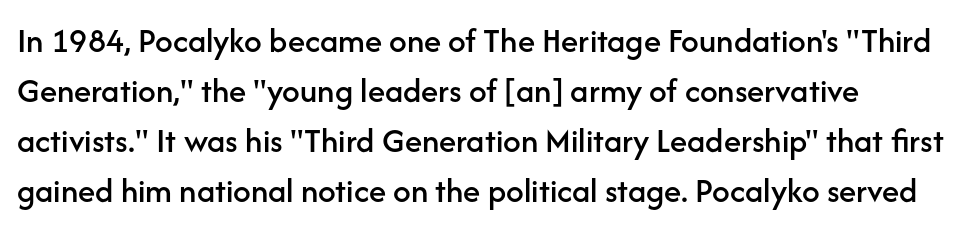
{"serif": "no", "italic": "no", "width": "normal", "stroke_contrast": "low", "x_height": "medium", "monospaced": "no", "underline": "no", "line_spacing": "normal", "line_spacing_ratio": 1.43, "letter_spacing": "normal", "letter_spacing_em": 0.0, "glyph_px": 35}
